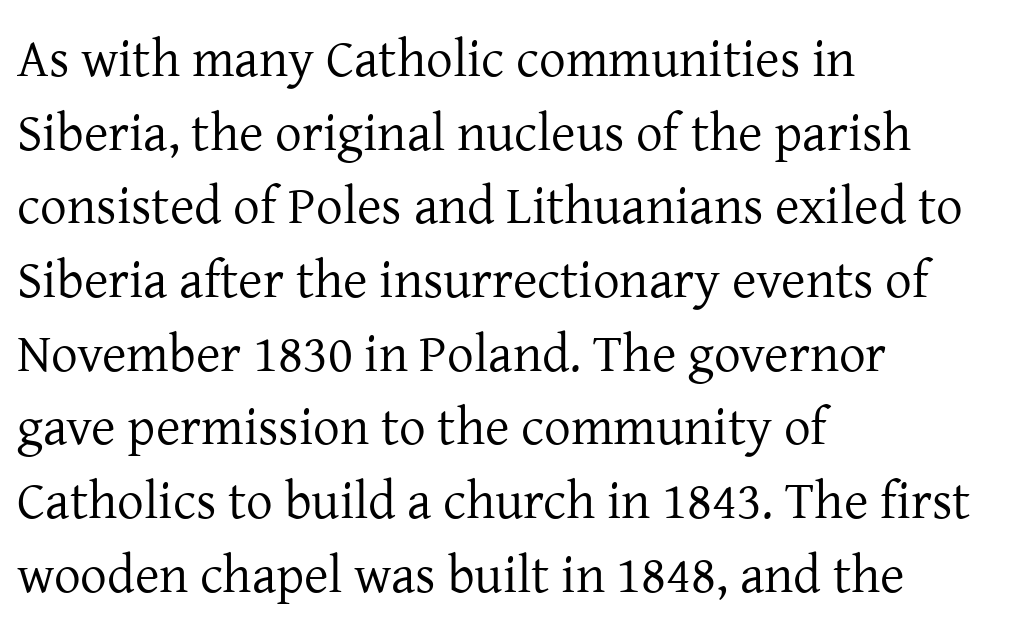
{"serif": "yes", "italic": "no", "bold": "no", "weight": "regular", "width": "normal", "stroke_contrast": "low", "x_height": "medium", "monospaced": "no", "underline": "no", "align": "left", "line_spacing": "normal", "line_spacing_ratio": 1.39, "letter_spacing": "normal", "letter_spacing_em": 0.0, "glyph_px": 53}
